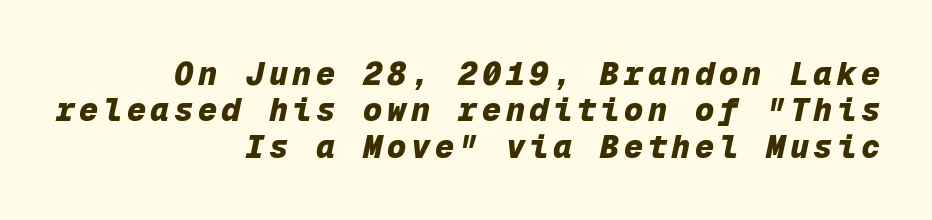
The sample has been set heavy, in full bold. The line-height multiplier appears low, near solid setting. Descenders hang freely into open space. A typesetter would mark this as italic. Do the characters align in a grid? Yes, the font is monospaced.
